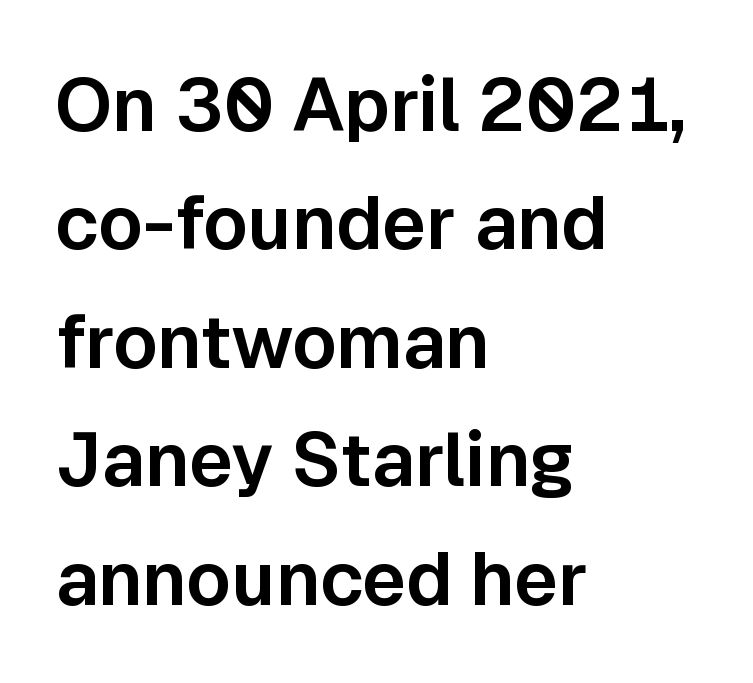
Designer's note — italics off, roman on. Typographically, this falls in the sans-serif category. This rendering features lettering with no underline. The type is set solid horizontally, with unmodified tracking. The lines in this sample share a left origin and differ only in where they stop. These lines are rendered in a variable-pitch font.
